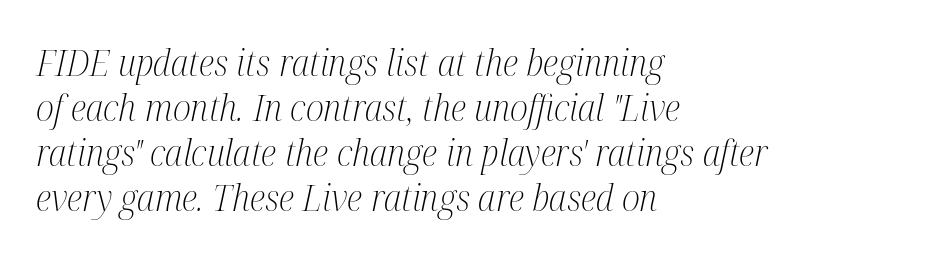
A typesetter would call this proportional, since set widths differ per character. Glance below the letters and you will spot only blank space. Summary of weight: not heavy and not bold. The letterforms sit shoulder to shoulder at normal distance.
